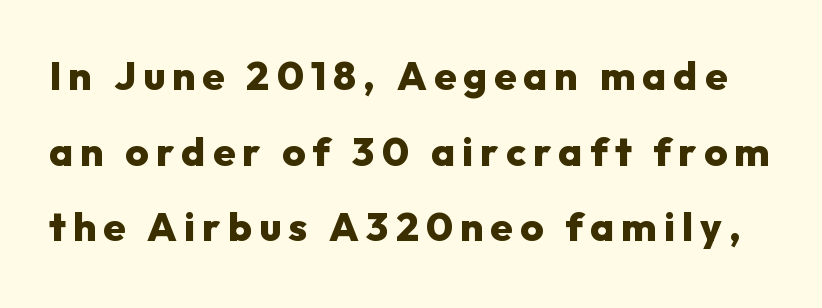
{"serif": "no", "italic": "no", "bold": "yes", "weight": "heavy", "width": "normal", "stroke_contrast": "low", "x_height": "medium", "monospaced": "no", "underline": "no", "line_spacing_ratio": 1.89, "glyph_px": 40}
